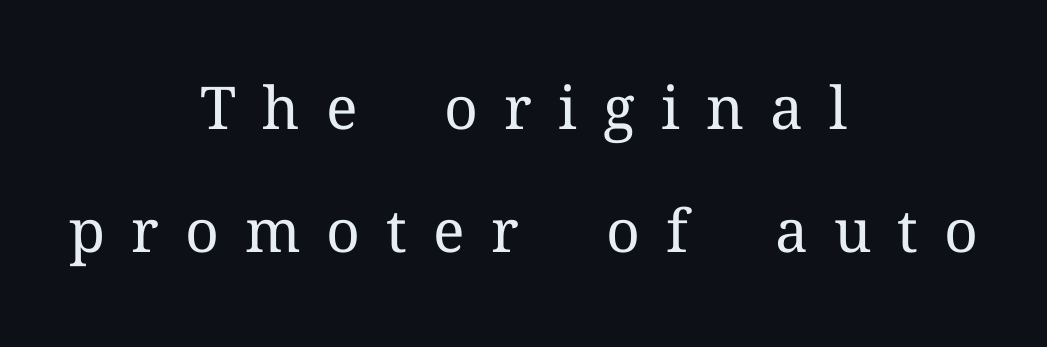
{"serif": "yes", "italic": "no", "bold": "no", "weight": "regular", "width": "normal", "stroke_contrast": "medium", "x_height": "medium", "monospaced": "no", "underline": "no", "align": "center", "line_spacing": "loose", "line_spacing_ratio": 2.09, "letter_spacing": "wide", "letter_spacing_em": 0.44, "glyph_px": 59}
